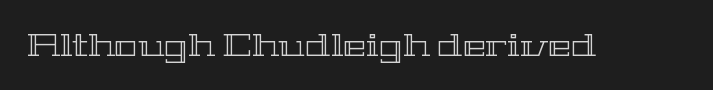
Q: Is the text italic (slanted)? A: No, it is upright.
Q: Is the text underlined? A: No.
Q: Is the spacing between letters normal or unusually wide? A: Normal.
Q: Width (condensed, normal, or wide)? A: Wide.
Q: x-height? A: Medium.
Q: Monospaced? A: No.
